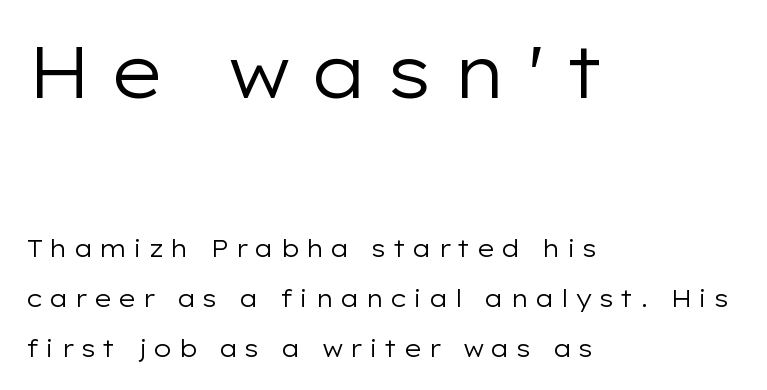
You could not count columns in this text — the font is proportionally spaced. Line starts are locked; line ends wander. Loosely led — the rows are spread out. The glyphs are unaccompanied by any horizontal stroke below them.
